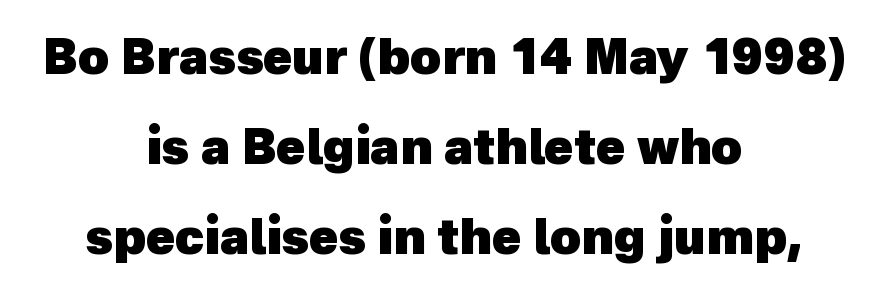
The image shows 48 px heavy sans-serif type; set centered, line spacing 1.88x, normal letter spacing, not underlined; a medium x-height.
